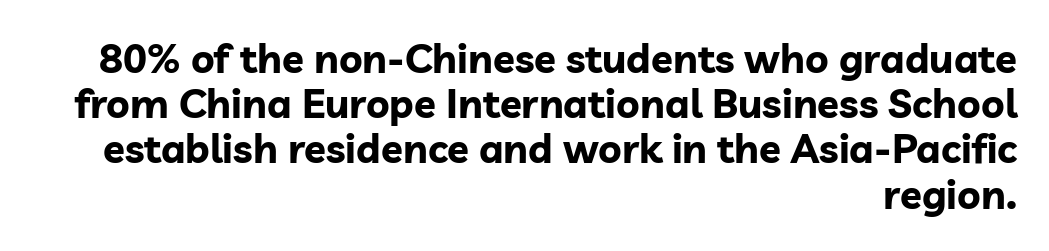
{"serif": "no", "italic": "no", "bold": "yes", "weight": "bold", "width": "normal", "stroke_contrast": "low", "x_height": "medium", "monospaced": "no", "underline": "no", "align": "right", "line_spacing": "tight", "line_spacing_ratio": 1.13, "letter_spacing": "normal", "letter_spacing_em": 0.0, "glyph_px": 40}
